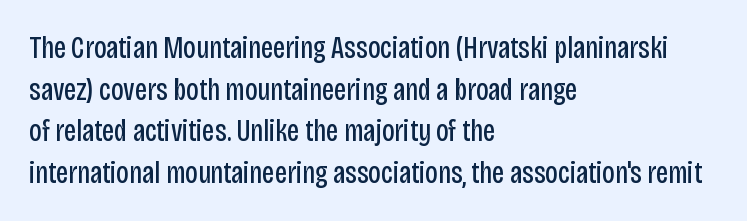
{"serif": "no", "italic": "no", "bold": "no", "weight": "regular", "width": "condensed", "stroke_contrast": "low", "x_height": "large", "monospaced": "no", "underline": "no", "align": "left", "line_spacing": "normal", "line_spacing_ratio": 1.34, "letter_spacing": "normal", "letter_spacing_em": 0.0, "glyph_px": 31}
